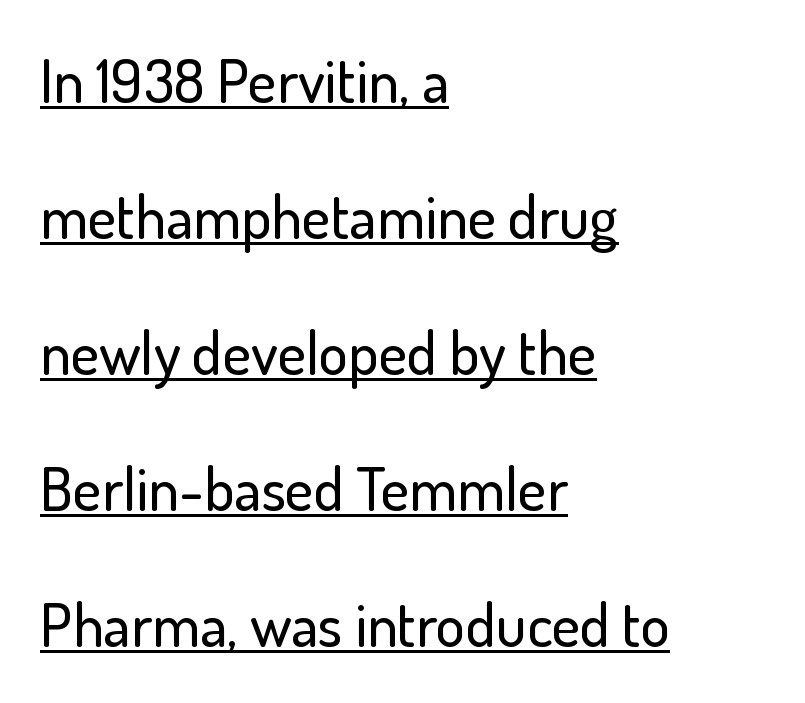
Q: Is the text italic (slanted)? A: No, it is upright.
Q: Is the typeface a serif or a sans-serif typeface? A: Sans-serif.
Q: Is the text underlined? A: Yes.
Q: How is the paragraph aligned? A: Left-aligned.
Q: Is the spacing between letters normal or unusually wide? A: Normal.
Q: Is the spacing between lines tight, normal or loose? A: Loose.
Q: Width (condensed, normal, or wide)? A: Normal.
Q: Stroke contrast? A: Low.
Q: x-height? A: Small.
Q: Monospaced? A: No.
